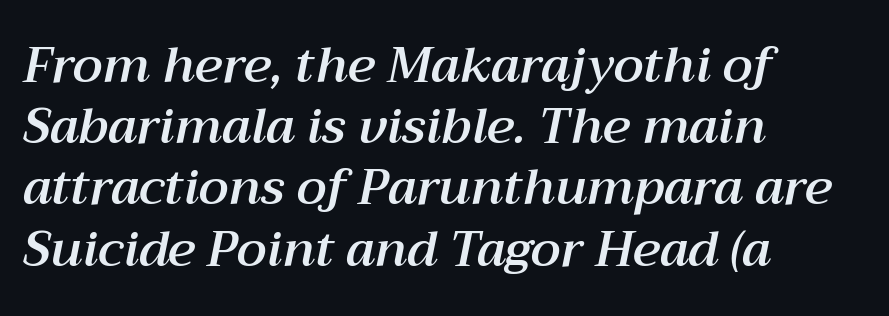
The vertical gap from one line to the next is medium. Honestly, the letter spacing is just normal — you wouldn't notice it. Underline: absent. Slant detected: the letters are inclined.
